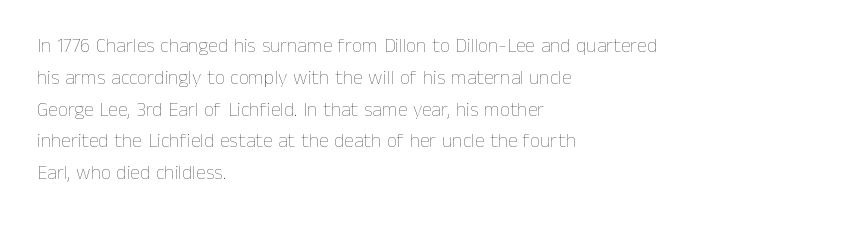
This is not heavy type; no bold has been used. Tracking here is standard; glyphs follow each other at the usual distance. Horizontal bands of white between lines are of average thickness. Underlining? Definitely not there. A student would call this left alignment; a typographer would say flush left, rag right.
